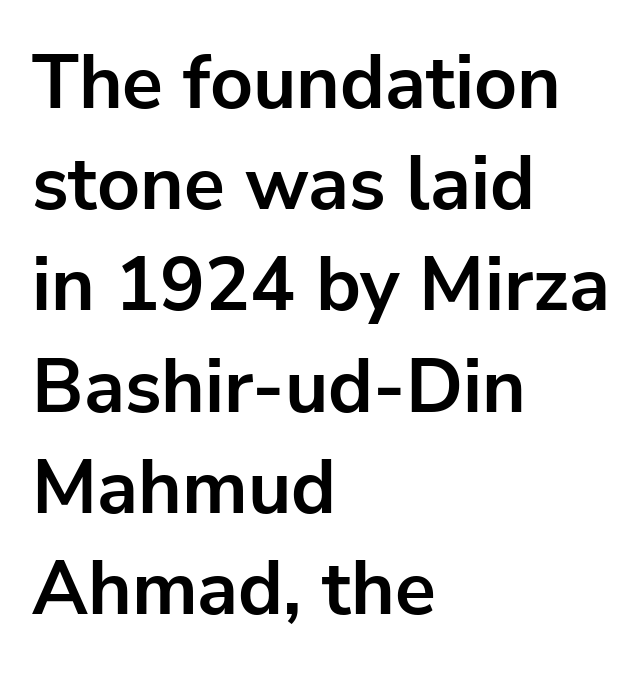
If you drew a line through each stem, it would be perfectly vertical. Varying glyph widths throughout — classic text-font behaviour. Caption: multi-line text, flush left, ragged right. How would I describe the line gaps? Plain and ordinary.
